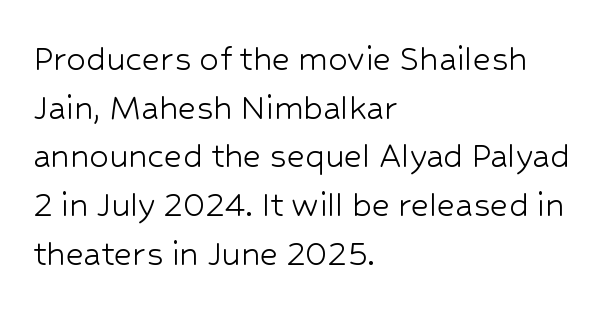
Q: Is the text bold? A: No.
Q: Is the text italic (slanted)? A: No, it is upright.
Q: Is the typeface a serif or a sans-serif typeface? A: Sans-serif.
Q: Is the text underlined? A: No.
Q: How is the paragraph aligned? A: Left-aligned.
Q: Is the spacing between letters normal or unusually wide? A: Normal.
Q: Is the spacing between lines tight, normal or loose? A: Normal.
Q: Width (condensed, normal, or wide)? A: Normal.
Q: Stroke contrast? A: Low.
Q: x-height? A: Medium.
Q: Monospaced? A: No.
